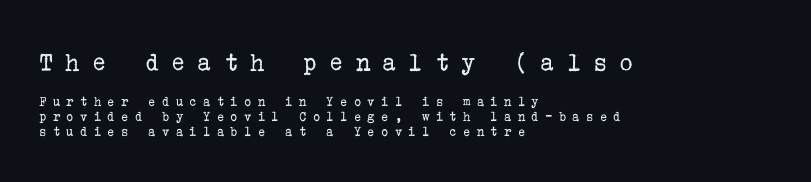
Q: Is the text bold? A: No.
Q: Is the text italic (slanted)? A: No, it is upright.
Q: Is the text underlined? A: No.
Q: How is the paragraph aligned? A: Left-aligned.
Q: Is the spacing between letters normal or unusually wide? A: Unusually wide.
Q: Is the spacing between lines tight, normal or loose? A: Tight.
Q: Which block of text is set in a larger size, the first (top) or the second (bottom)? A: The first (top) one.
